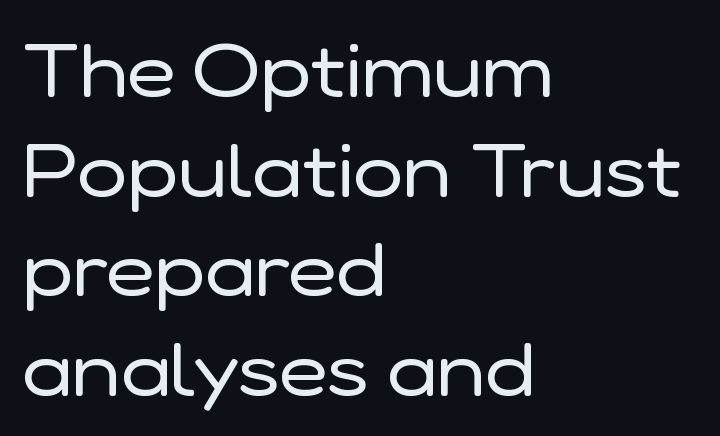
The image shows 75 px regular-weight sans-serif type, upright; set left-aligned, normal line spacing (1.33x), normal letter spacing, not underlined; low stroke contrast and a medium x-height.
